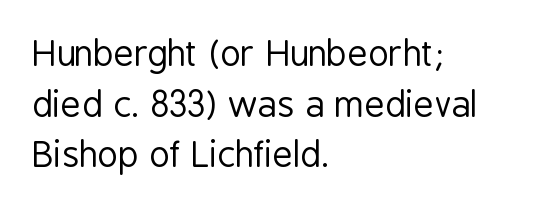
{"serif": "no", "italic": "no", "bold": "no", "weight": "regular", "width": "condensed", "stroke_contrast": "low", "x_height": "medium", "monospaced": "no", "underline": "no", "align": "left", "line_spacing": "normal", "line_spacing_ratio": 1.45, "letter_spacing": "normal", "letter_spacing_em": 0.0, "glyph_px": 35}
